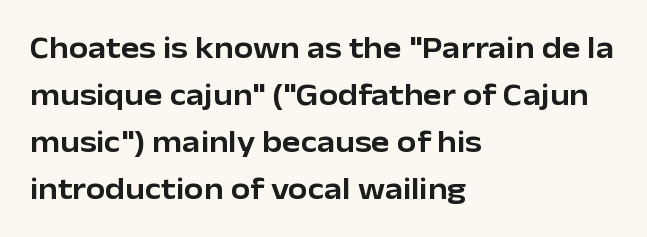
Notice how the stems are strictly vertical — no italics here. Nope, no serifs anywhere on these letters. The rows are spaced the way most documents space them. Glyph-to-glyph distance matches everyday printed text. The face used here is proportionally spaced, like ordinary book or web type.
